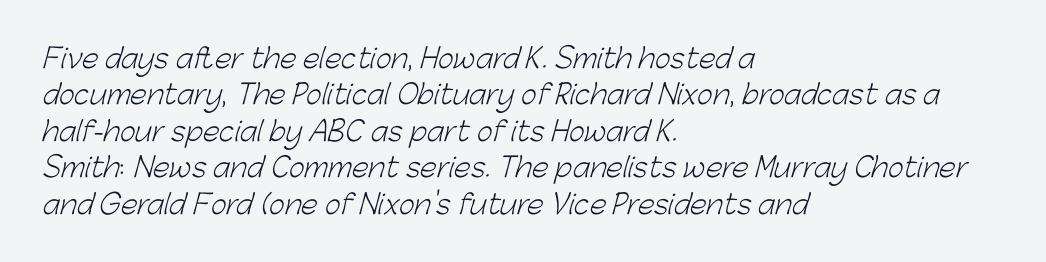
In terms of leading, this rendering sits right in the middle. This rendering features lettering with no underline. Is this a heavy cut? Hardly; it is regular or lighter. Tracking value appears to be zero — textbook default spacing. Left-aligned paragraph, ragged on the right.
